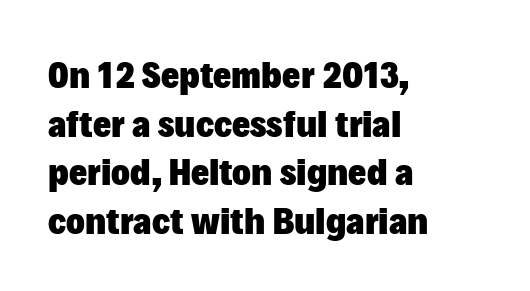
{"serif": "no", "italic": "no", "bold": "yes", "weight": "heavy", "width": "normal", "stroke_contrast": "low", "x_height": "medium", "monospaced": "no", "underline": "no", "align": "left", "line_spacing": "normal", "line_spacing_ratio": 1.25, "letter_spacing": "normal", "letter_spacing_em": 0.0, "glyph_px": 39}
